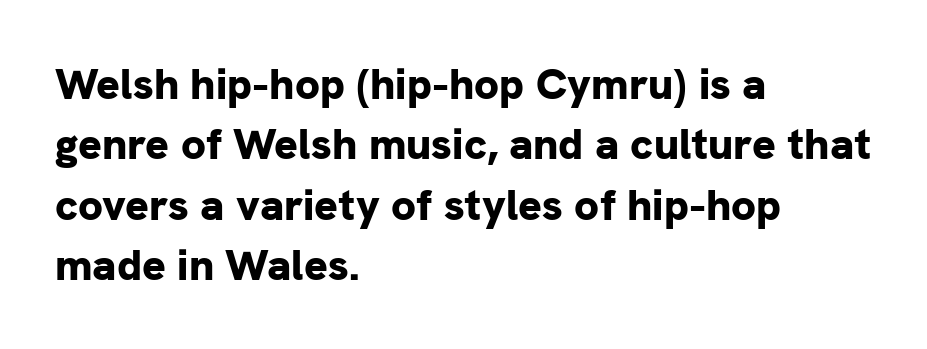
The image shows 44 px bold sans-serif type, upright; set left-aligned, normal line spacing (1.37x), normal letter spacing, not underlined; low stroke contrast and a medium x-height.
